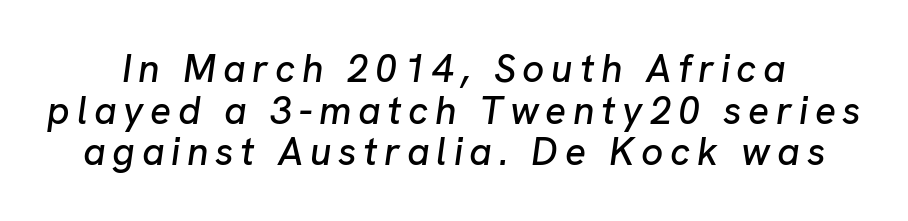
{"italic": "yes", "lean": "right", "slant_degrees": 8, "width": "normal", "stroke_contrast": "low", "x_height": "medium", "monospaced": "no", "underline": "no", "line_spacing": "tight", "line_spacing_ratio": 1.07, "glyph_px": 39}
